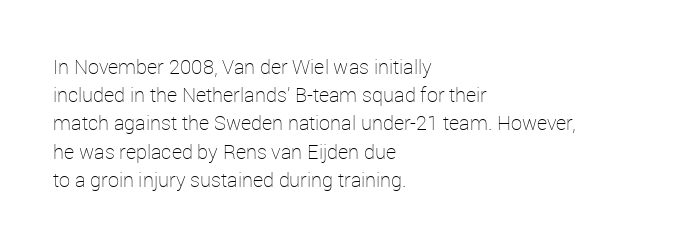
{"italic": "no", "bold": "no", "underline": "no", "align": "left", "line_spacing": "normal", "line_spacing_ratio": 1.41, "letter_spacing": "normal", "letter_spacing_em": 0.0, "glyph_px": 20}
